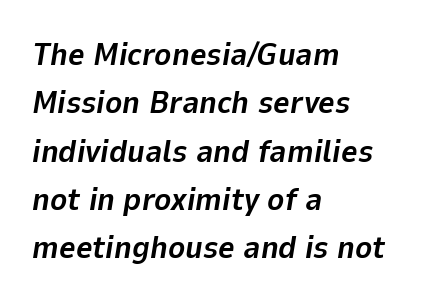
The image shows 32 px bold type, italic (leaning right); set left-aligned, normal line spacing (1.51x), normal letter spacing, not underlined; low stroke contrast and a medium x-height.
